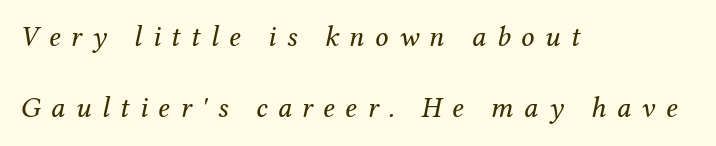
The typeface has the unassuming heft of standard copy or less. Type style note: has serifs. This rendering uses left alignment, leaving the right contour irregular. Honestly, the letter spacing is so wide it's the main thing you notice.
